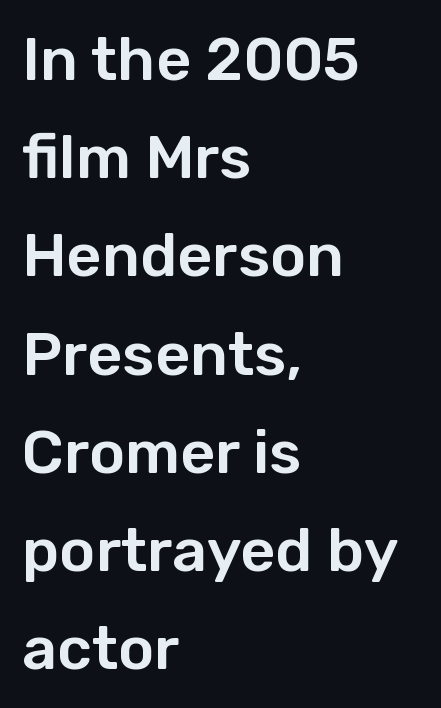
Q: Is the text italic (slanted)? A: No, it is upright.
Q: Is the typeface a serif or a sans-serif typeface? A: Sans-serif.
Q: Is the text underlined? A: No.
Q: How is the paragraph aligned? A: Left-aligned.
Q: Is the spacing between letters normal or unusually wide? A: Normal.
Q: Is the spacing between lines tight, normal or loose? A: Normal.
Q: Width (condensed, normal, or wide)? A: Normal.
Q: Stroke contrast? A: Low.
Q: x-height? A: Medium.
Q: Monospaced? A: No.
